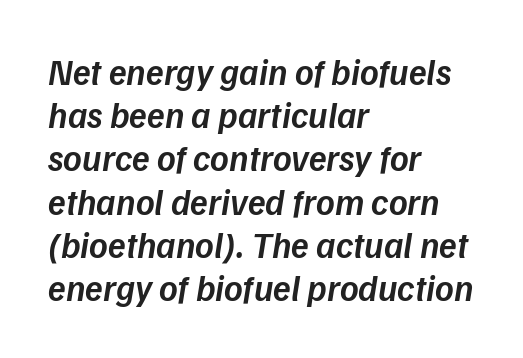
{"italic": "yes", "lean": "right", "slant_degrees": 9, "bold": "semi", "weight": "semibold", "width": "normal", "stroke_contrast": "low", "x_height": "medium", "monospaced": "no", "underline": "no", "align": "left", "line_spacing_ratio": 1.2, "letter_spacing": "normal", "letter_spacing_em": 0.0, "glyph_px": 36}
